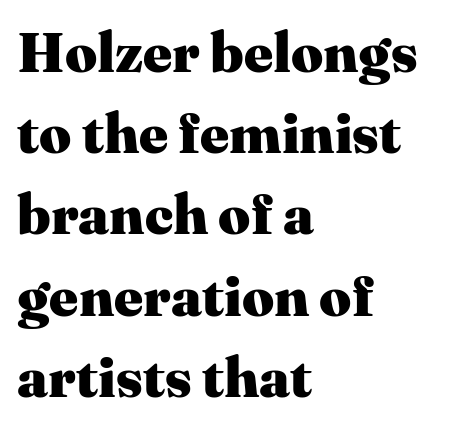
{"serif": "yes", "italic": "no", "bold": "yes", "weight": "heavy", "width": "normal", "stroke_contrast": "medium", "x_height": "medium", "monospaced": "no", "underline": "no", "align": "left", "line_spacing": "normal", "line_spacing_ratio": 1.45, "letter_spacing": "normal", "letter_spacing_em": 0.0, "glyph_px": 56}
